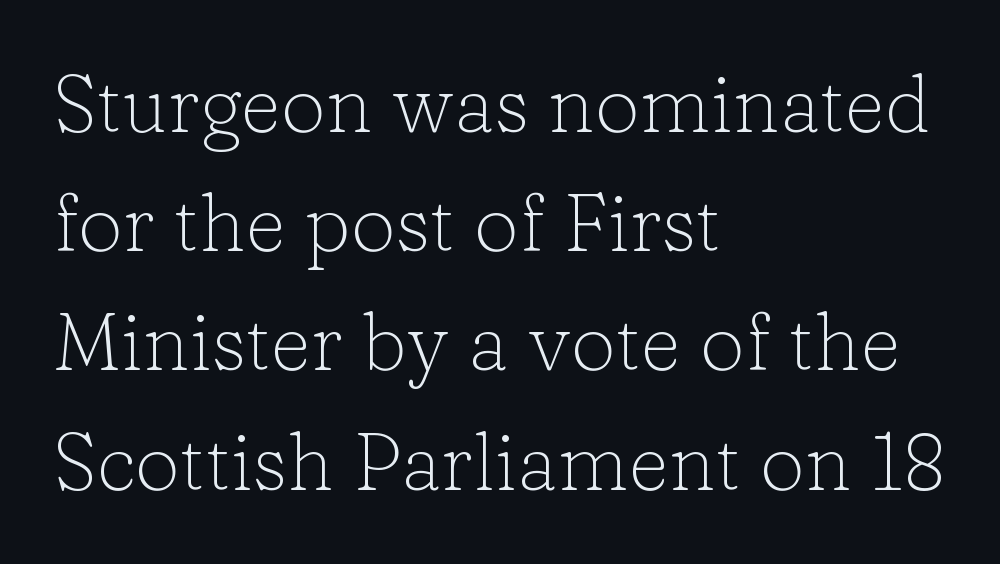
Do the characters align in a grid? No, the font is proportional. Honestly, there is no underline to notice here at all. Successive baselines arrive at the customary interval. The gaps between neighbouring characters are ordinary and unremarkable. Stroke mass is kept to a normal reading level or below. A serif font was chosen for this passage.
